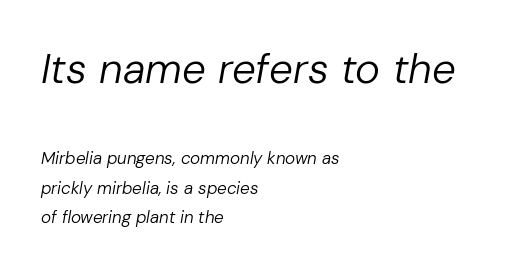
Typeset ragged right — the left edge is the straight one. Between these two stacked blocks, the higher one wins on size. Each letter keeps its own natural width here, so spacing adapts to shape. The strip under each line holds only bare page. The letterforms sit at book weight or below.
